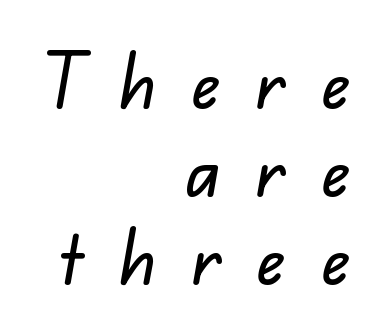
{"serif": "no", "width": "normal", "stroke_contrast": "low", "x_height": "small", "monospaced": "no", "underline": "no", "align": "right", "line_spacing_ratio": 1.16, "letter_spacing": "wide", "letter_spacing_em": 0.47, "glyph_px": 76}
